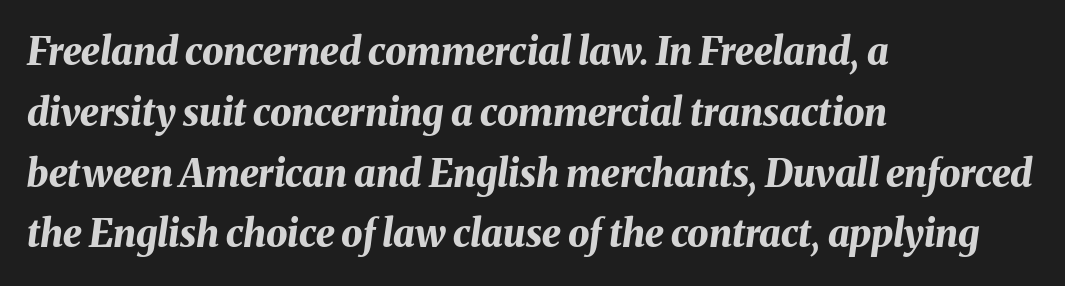
Q: Is the text bold? A: Yes.
Q: Is the text italic (slanted)? A: Yes, it leans right by about 8 degrees.
Q: Is the text underlined? A: No.
Q: How is the paragraph aligned? A: Left-aligned.
Q: Is the spacing between letters normal or unusually wide? A: Normal.
Q: Is the spacing between lines tight, normal or loose? A: Normal.
Q: Width (condensed, normal, or wide)? A: Normal.
Q: Stroke contrast? A: Medium.
Q: x-height? A: Medium.
Q: Monospaced? A: No.
